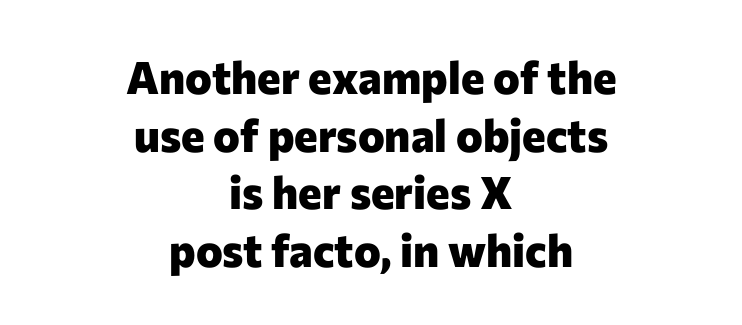
The image shows 45 px heavy sans-serif type, upright; set centered, normal line spacing (1.28x), normal letter spacing, not underlined; low stroke contrast and a medium x-height.
